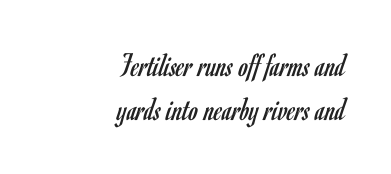
Q: Is the text bold? A: No.
Q: Is the text italic (slanted)? A: Yes.
Q: Is the typeface a serif or a sans-serif typeface? A: Sans-serif.
Q: Is the text underlined? A: No.
Q: How is the paragraph aligned? A: Right-aligned.
Q: Is the spacing between letters normal or unusually wide? A: Normal.
Q: Is the spacing between lines tight, normal or loose? A: Normal.
Q: Width (condensed, normal, or wide)? A: Condensed.
Q: Stroke contrast? A: Low.
Q: x-height? A: Small.
Q: Monospaced? A: No.
